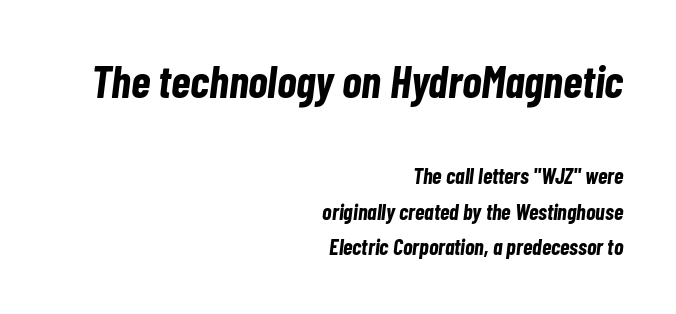
{"italic": "yes", "lean": "right", "slant_degrees": 7, "bold": "yes", "weight": "bold", "width": "condensed", "stroke_contrast": "low", "x_height": "medium", "monospaced": "no", "underline": "no", "align": "right", "line_spacing": "normal", "line_spacing_ratio": 1.62, "letter_spacing": "normal", "letter_spacing_em": 0.0, "larger_block": "first", "size_ratio": 2.05, "glyph_px": 45}
